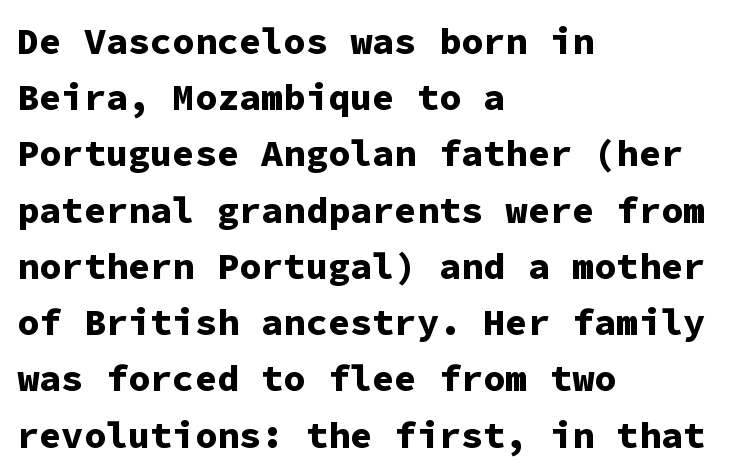
{"serif": "no", "italic": "no", "bold": "yes", "weight": "bold", "width": "normal", "stroke_contrast": "low", "x_height": "medium", "monospaced": "yes", "underline": "no", "align": "left", "line_spacing": "normal", "line_spacing_ratio": 1.52, "letter_spacing": "normal", "letter_spacing_em": 0.0, "glyph_px": 37}
